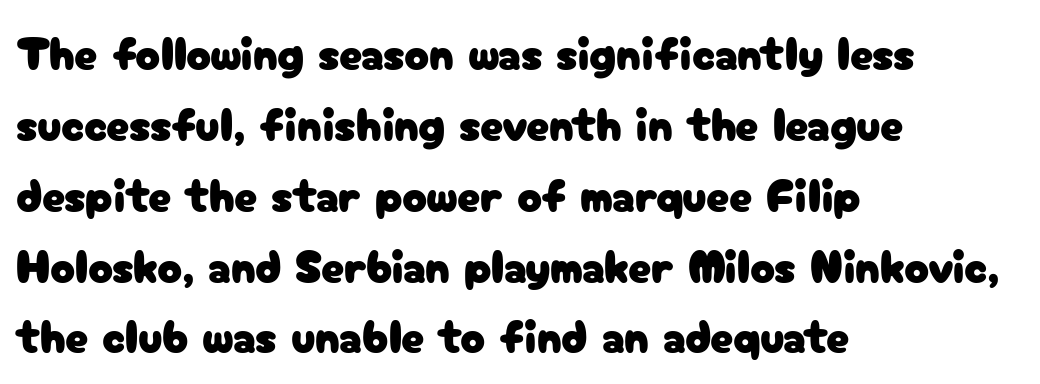
{"serif": "no", "italic": "no", "width": "normal", "stroke_contrast": "low", "x_height": "medium", "monospaced": "no", "underline": "no", "align": "left", "line_spacing": "normal", "line_spacing_ratio": 1.54, "letter_spacing": "normal", "letter_spacing_em": 0.0, "glyph_px": 46}
